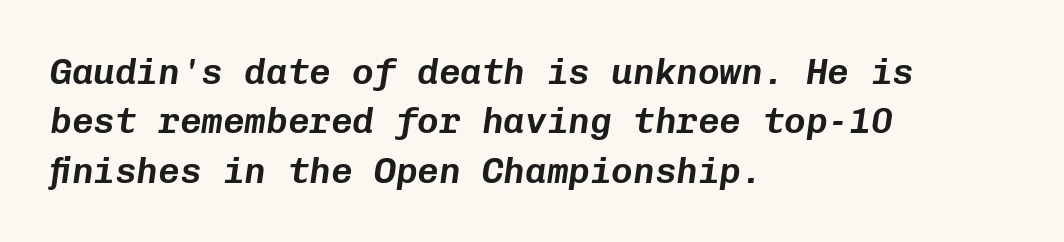
{"italic": "yes", "lean": "right", "slant_degrees": 8, "width": "normal", "stroke_contrast": "low", "x_height": "medium", "monospaced": "yes", "underline": "no", "align": "left", "line_spacing": "normal", "line_spacing_ratio": 1.37, "letter_spacing": "normal", "letter_spacing_em": 0.0, "glyph_px": 36}
